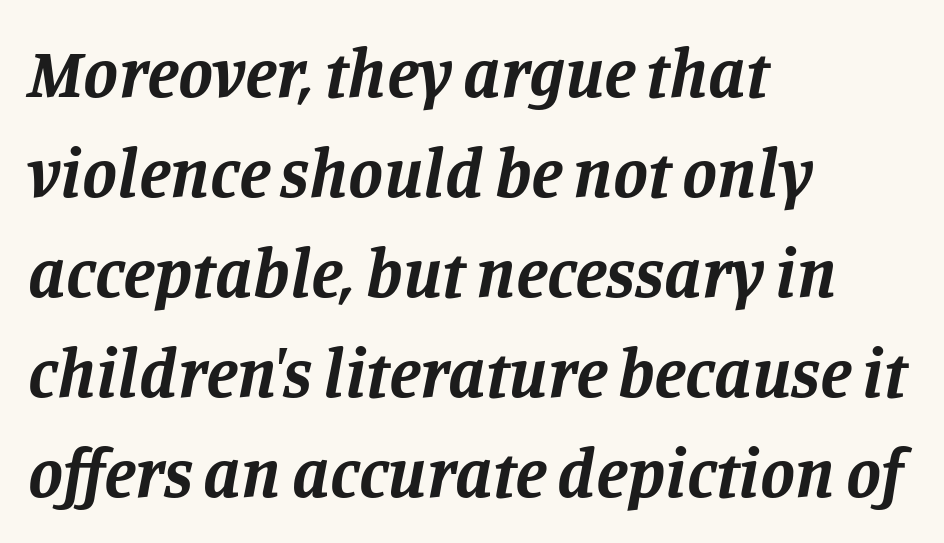
{"serif": "yes", "italic": "yes", "lean": "right", "slant_degrees": 11, "bold": "yes", "weight": "bold", "width": "normal", "stroke_contrast": "low", "x_height": "large", "monospaced": "no", "underline": "no", "align": "left", "line_spacing": "normal", "line_spacing_ratio": 1.43, "letter_spacing": "normal", "letter_spacing_em": 0.0, "glyph_px": 70}
